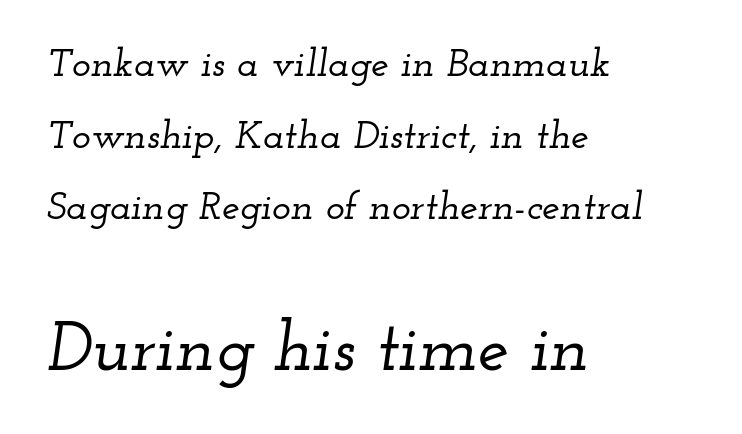
Q: Is the text italic (slanted)? A: Yes, it leans right by about 12 degrees.
Q: Is the typeface a serif or a sans-serif typeface? A: Serif.
Q: Is the text underlined? A: No.
Q: How is the paragraph aligned? A: Left-aligned.
Q: Is the spacing between letters normal or unusually wide? A: Normal.
Q: Which block of text is set in a larger size, the first (top) or the second (bottom)? A: The second (bottom) one.
Q: Width (condensed, normal, or wide)? A: Wide.
Q: Stroke contrast? A: Low.
Q: x-height? A: Small.
Q: Monospaced? A: No.
